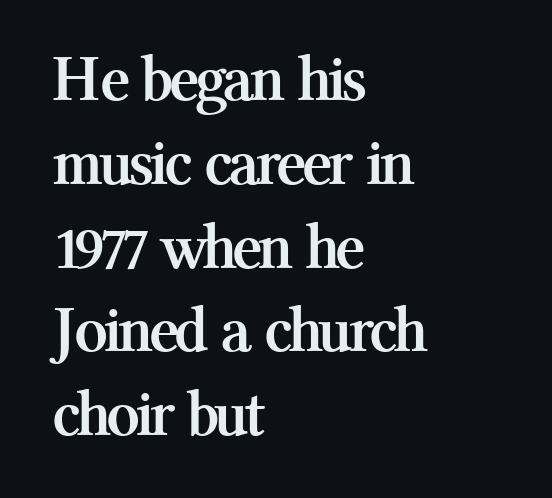
The type sits square on the baseline with zero lean. Do the characters align in a grid? No, the font is proportional. Weight: bold. There is no visible air inserted between adjacent glyphs.
